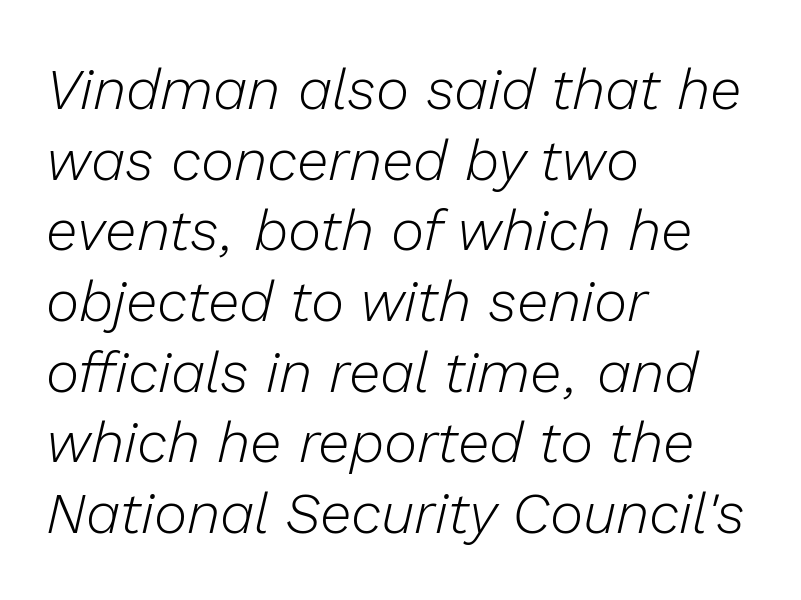
The image shows 57 px light type, italic (leaning right); set left-aligned, line spacing 1.24x, normal letter spacing, not underlined; low stroke contrast and a medium x-height.
